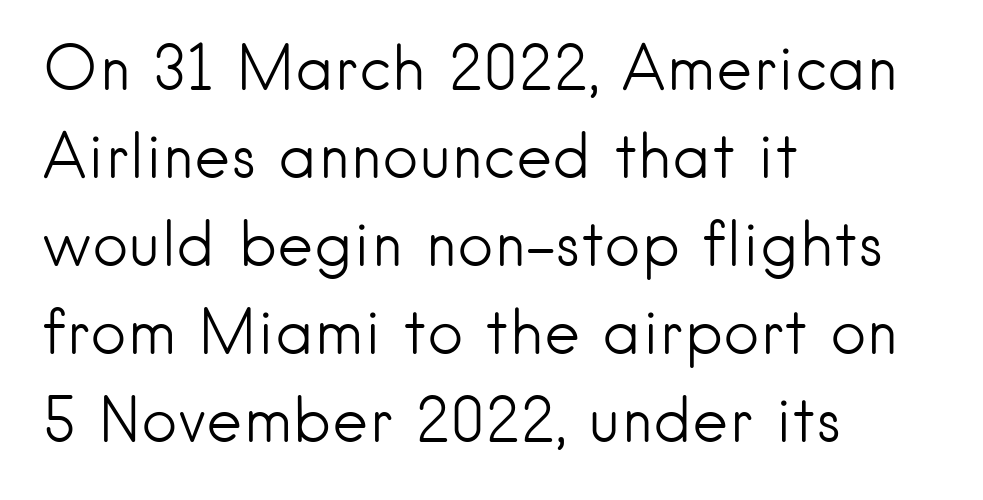
The image shows 62 px light sans-serif type, upright; set left-aligned, normal line spacing (1.42x), normal letter spacing, not underlined; low stroke contrast and a small x-height.
